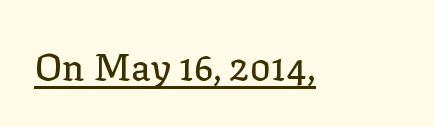
Q: Is the text italic (slanted)? A: No, it is upright.
Q: Is the typeface a serif or a sans-serif typeface? A: Serif.
Q: Is the text underlined? A: Yes.
Q: Is the spacing between letters normal or unusually wide? A: Normal.
Q: Width (condensed, normal, or wide)? A: Normal.
Q: Stroke contrast? A: Low.
Q: x-height? A: Medium.
Q: Monospaced? A: No.
